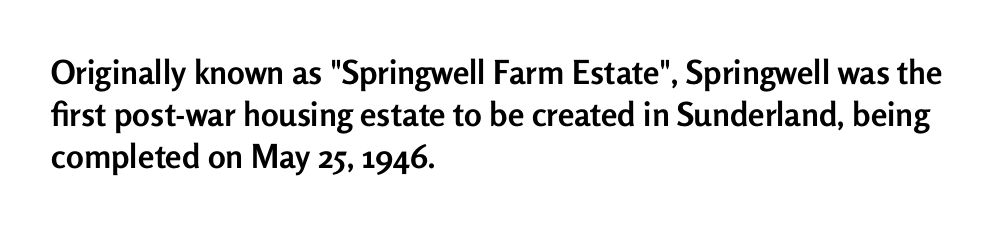
{"serif": "no", "italic": "no", "bold": "yes", "weight": "semibold", "width": "normal", "stroke_contrast": "low", "x_height": "medium", "monospaced": "no", "underline": "no", "align": "left", "line_spacing": "normal", "line_spacing_ratio": 1.28, "letter_spacing": "normal", "letter_spacing_em": 0.0, "glyph_px": 33}
